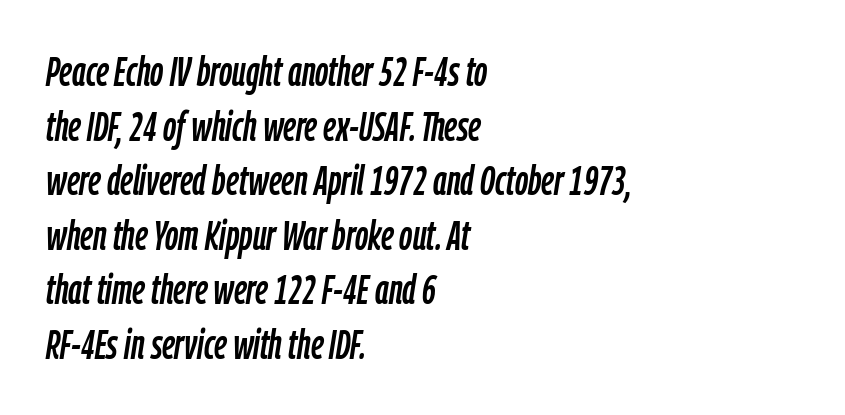
Q: Is the text italic (slanted)? A: Yes, it leans right by about 9 degrees.
Q: Is the text underlined? A: No.
Q: How is the paragraph aligned? A: Left-aligned.
Q: Is the spacing between letters normal or unusually wide? A: Normal.
Q: Is the spacing between lines tight, normal or loose? A: Normal.
Q: Width (condensed, normal, or wide)? A: Condensed.
Q: Stroke contrast? A: Low.
Q: x-height? A: Medium.
Q: Monospaced? A: No.
